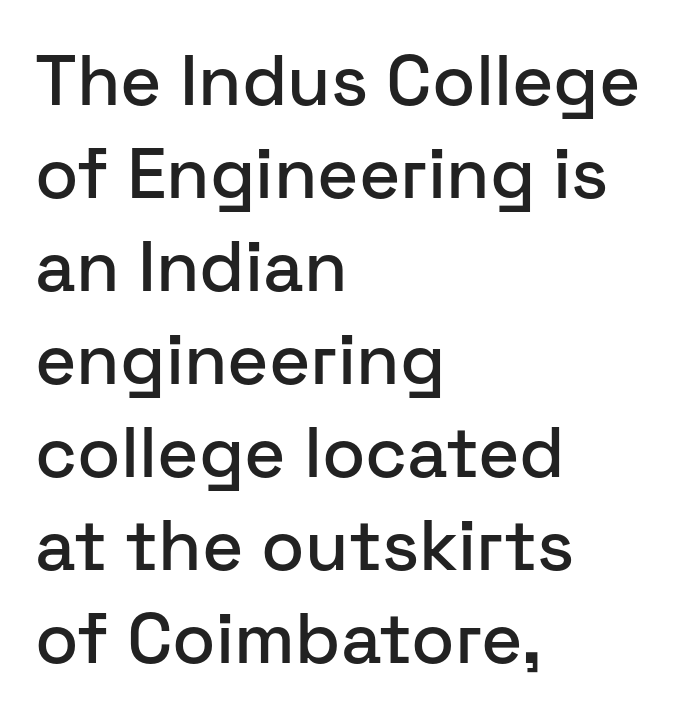
The image shows 71 px sans-serif type, upright; set left-aligned, normal line spacing (1.31x), normal letter spacing, not underlined; low stroke contrast and a medium x-height.
